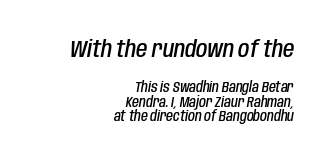
The image shows 23 px text type, italic (leaning right); set right-aligned, tight line spacing (1.03x), normal letter spacing, not underlined; the first (top) block is 1.64x larger.
